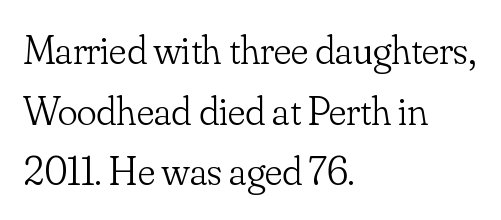
{"serif": "yes", "italic": "no", "bold": "no", "weight": "light", "width": "normal", "stroke_contrast": "low", "x_height": "small", "monospaced": "no", "underline": "no", "align": "left", "line_spacing": "normal", "line_spacing_ratio": 1.48, "letter_spacing": "normal", "letter_spacing_em": 0.0, "glyph_px": 41}
